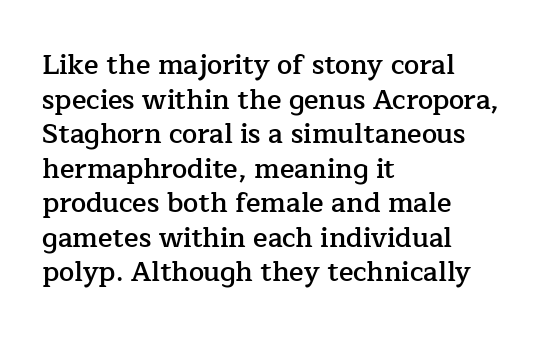
The image shows 27 px text type, upright; set left-aligned, normal line spacing (1.28x), normal letter spacing, not underlined.
